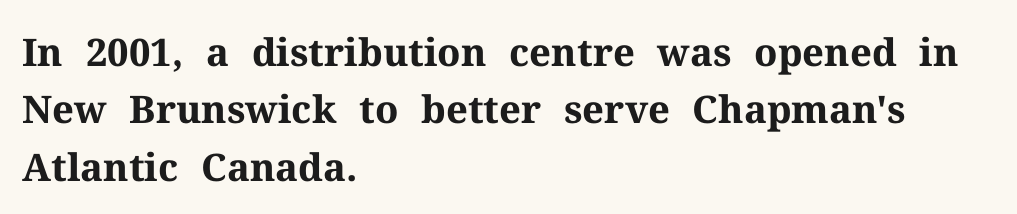
{"serif": "yes", "italic": "no", "bold": "yes", "weight": "bold", "width": "normal", "stroke_contrast": "medium", "x_height": "medium", "monospaced": "no", "underline": "no", "align": "left", "line_spacing": "normal", "line_spacing_ratio": 1.51, "letter_spacing": "normal", "letter_spacing_em": 0.0, "glyph_px": 38}
